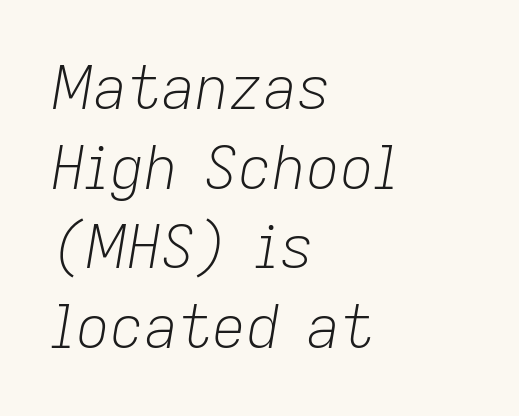
The image shows 59 px light type, italic (leaning right); set left-aligned, normal line spacing (1.35x), normal letter spacing, not underlined; low stroke contrast and a medium x-height.
